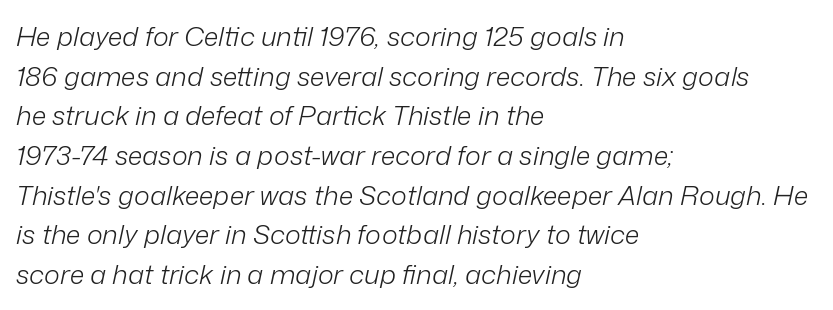
Each stroke keeps to a modest, everyday thickness or less. Glyph-to-glyph distance matches everyday printed text. Left-aligned paragraph, ragged on the right. Rendered with sloped, italic letterforms.
